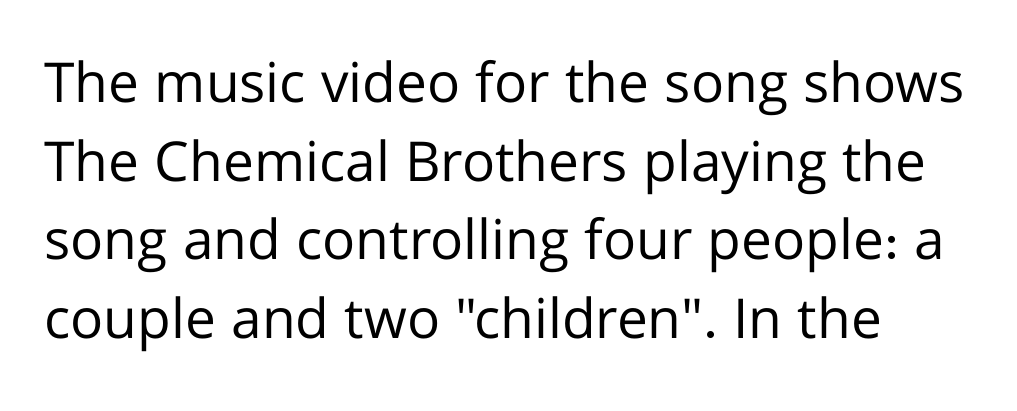
The image shows 55 px regular-weight sans-serif type, upright; set normal line spacing (1.43x), normal letter spacing, not underlined; low stroke contrast and a medium x-height.
